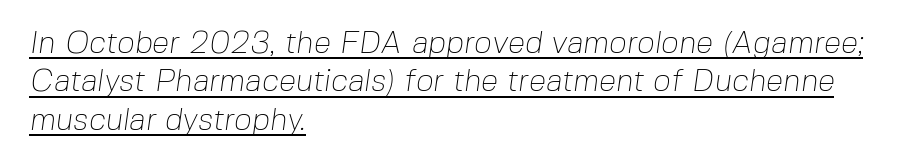
The image shows 31 px thin sans-serif type; set left-aligned, line spacing 1.24x, normal letter spacing, underlined; low stroke contrast and a medium x-height.
